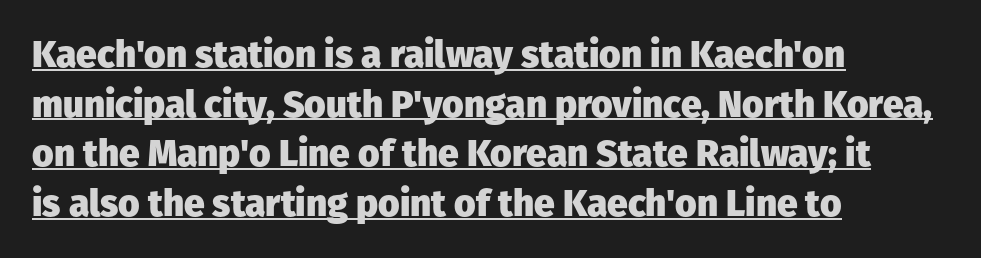
The image shows 37 px heavy sans-serif type, upright; set left-aligned, normal line spacing (1.34x), normal letter spacing, underlined; low stroke contrast and a medium x-height.
